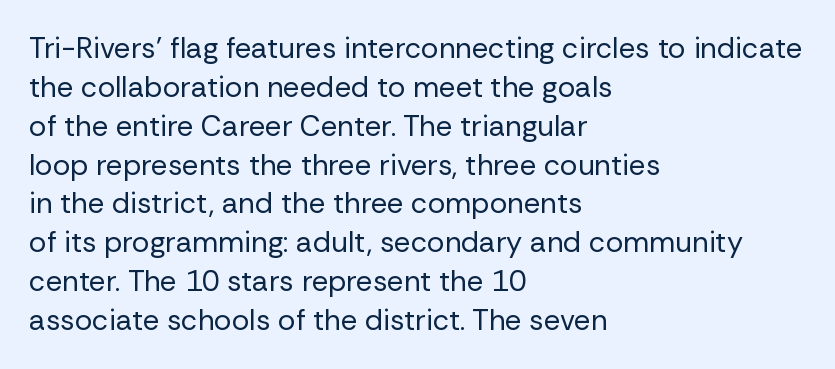
{"serif": "no", "italic": "no", "bold": "no", "weight": "regular", "width": "normal", "stroke_contrast": "low", "x_height": "medium", "monospaced": "no", "underline": "no", "align": "left", "line_spacing": "normal", "line_spacing_ratio": 1.34, "letter_spacing": "normal", "letter_spacing_em": 0.0, "glyph_px": 29}
